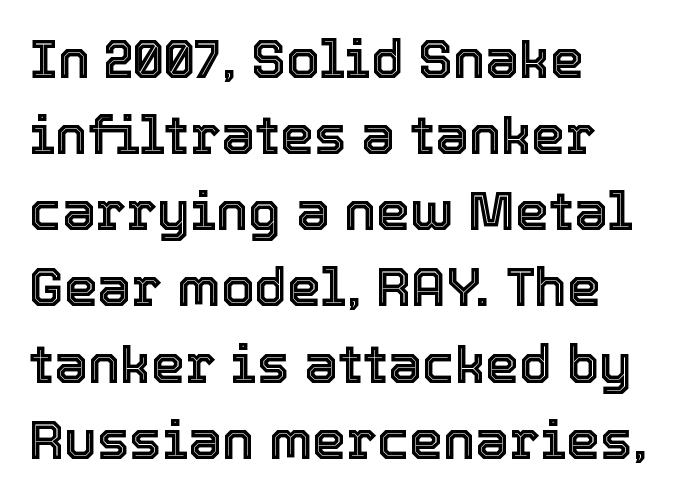
Q: Is the text italic (slanted)? A: No, it is upright.
Q: Is the text underlined? A: No.
Q: How is the paragraph aligned? A: Left-aligned.
Q: Is the spacing between letters normal or unusually wide? A: Normal.
Q: Is the spacing between lines tight, normal or loose? A: Normal.
Q: Width (condensed, normal, or wide)? A: Normal.
Q: x-height? A: Medium.
Q: Monospaced? A: No.
